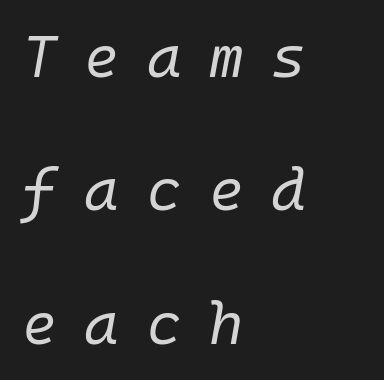
Q: Is the text bold? A: No.
Q: Is the text italic (slanted)? A: Yes, it leans right by about 10 degrees.
Q: Is the text underlined? A: No.
Q: How is the paragraph aligned? A: Left-aligned.
Q: Is the spacing between letters normal or unusually wide? A: Unusually wide.
Q: Is the spacing between lines tight, normal or loose? A: Loose.
Q: Width (condensed, normal, or wide)? A: Normal.
Q: Stroke contrast? A: Low.
Q: x-height? A: Medium.
